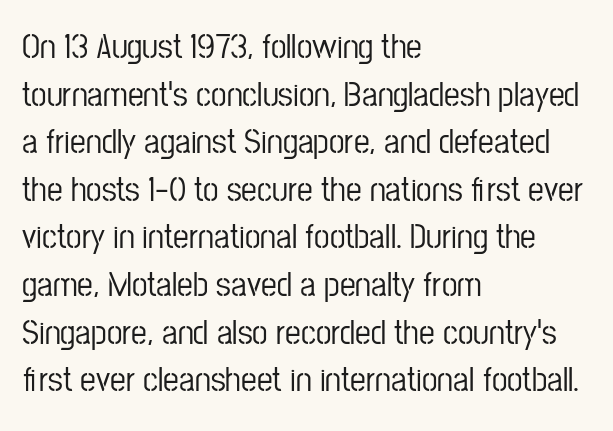
The letters sit at their default tracking, neither squeezed nor spread. Line spacing here is normal. Underlining? Definitely not there. Nope, no serifs anywhere on these letters.
